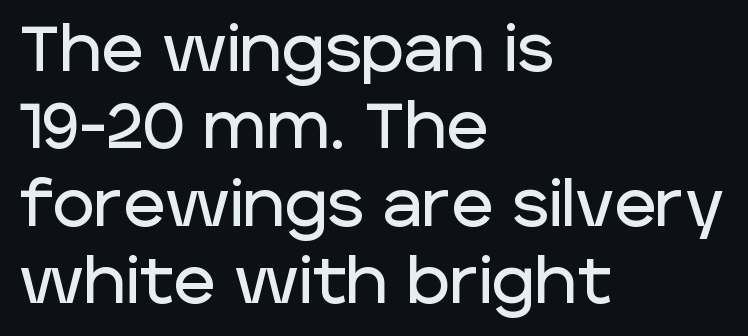
Caption: multi-line text, flush left, ragged right. Does the type have serifs? No, each stem ends abruptly. The string is rendered with underlining switched off. Short note: letters normally spaced. Ascenders rise straight up at ninety degrees.
